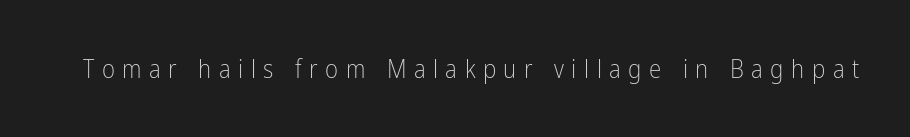
Observe the wide spacing: letters keep a clear distance from each other. Do the letters lean? They stand straight. Only glyphs here, with clear space below each row. Weight: not bold — regular or lighter.
